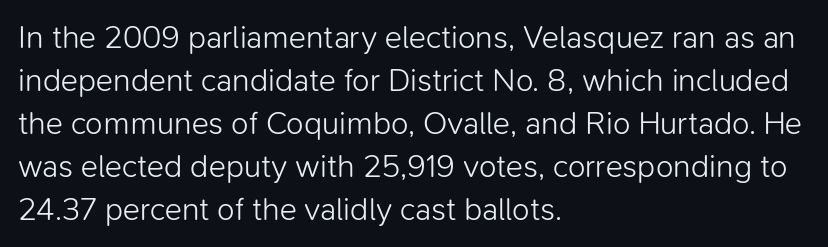
The image shows 32 px light sans-serif type, upright; set left-aligned, normal line spacing (1.34x), normal letter spacing, not underlined; low stroke contrast and a medium x-height.
